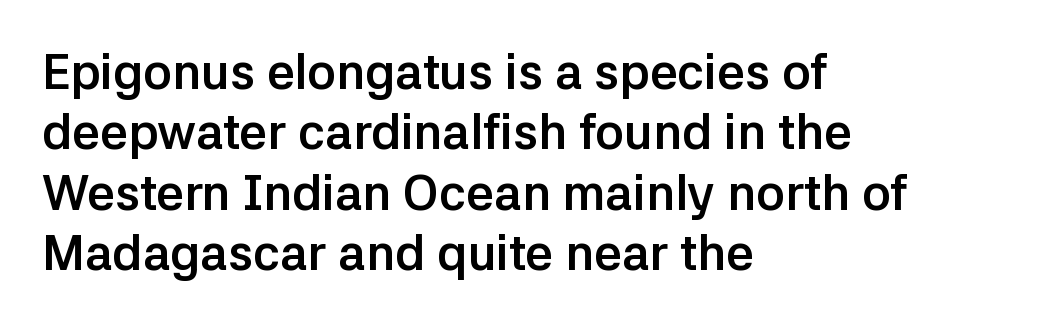
Designer's note — italics off, roman on. These lines carry a lot of weight — the face is fully bold. The face used here is proportionally spaced, like ordinary book or web type. Is the block centered? No — it sits flush against the left margin. Anything drawn beneath the words? Only blank space. Students, note that the glyphs here touch the page at normal intervals.
